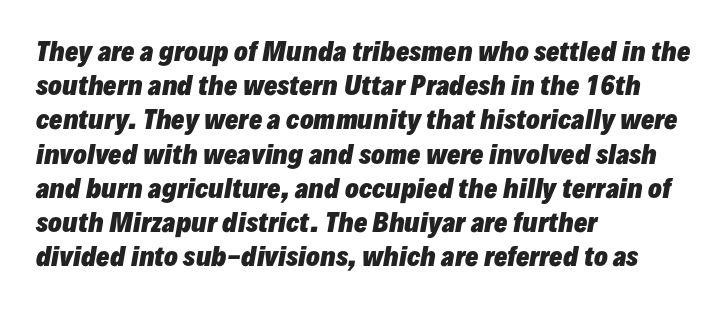
{"italic": "yes", "lean": "right", "slant_degrees": 10, "bold": "yes", "underline": "no", "align": "left", "line_spacing": "normal", "line_spacing_ratio": 1.37, "letter_spacing": "normal", "letter_spacing_em": 0.0, "glyph_px": 25}
